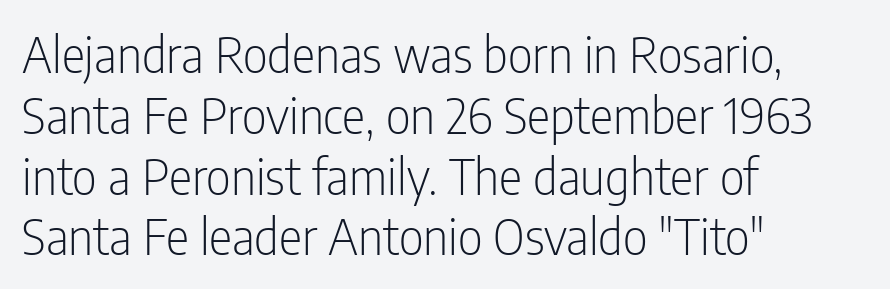
Q: Is the text bold? A: No.
Q: Is the text italic (slanted)? A: No, it is upright.
Q: Is the typeface a serif or a sans-serif typeface? A: Sans-serif.
Q: Is the text underlined? A: No.
Q: How is the paragraph aligned? A: Left-aligned.
Q: Is the spacing between letters normal or unusually wide? A: Normal.
Q: Width (condensed, normal, or wide)? A: Condensed.
Q: Stroke contrast? A: Low.
Q: x-height? A: Medium.
Q: Monospaced? A: No.
